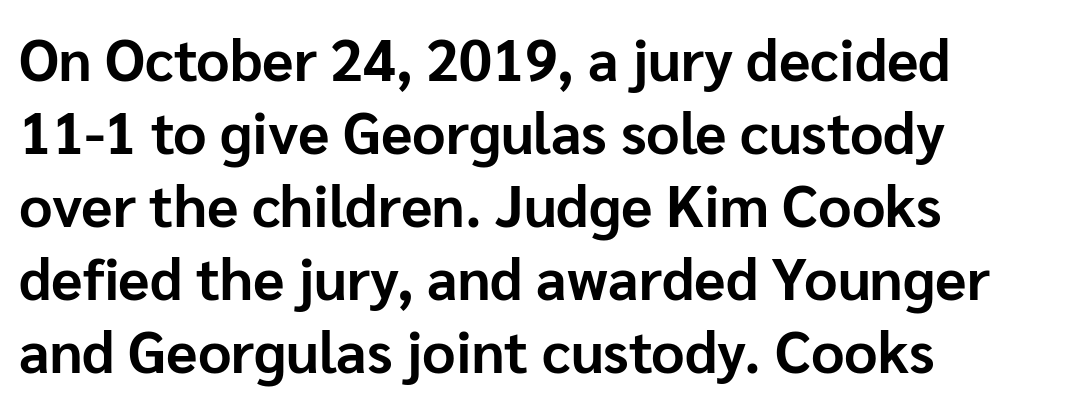
The image shows 58 px bold sans-serif type, upright; set left-aligned, normal line spacing (1.26x), normal letter spacing, not underlined; low stroke contrast and a medium x-height.
